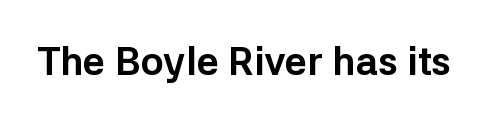
The face used here is rendered with its standard letterfit. Only glyphs here, with clear space below each row. Is this a fixed-width face? No — the glyphs have proportional, varying widths. Ordinary non-slanted type is in use. Thick stems and heavy bowls — unmistakably bold. The type family on display is of the sans-serif kind.
